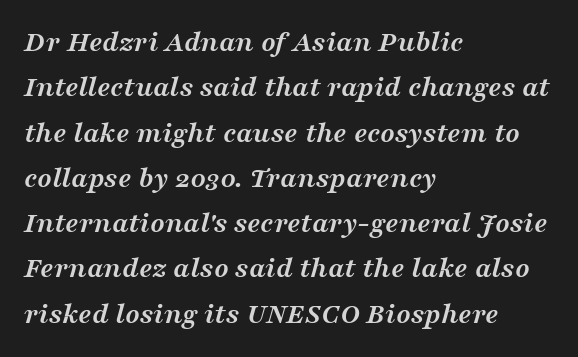
The image shows 30 px semibold, wide serif type, italic (leaning right); set left-aligned, normal line spacing (1.51x), normal letter spacing, not underlined; medium stroke contrast and a medium x-height.
